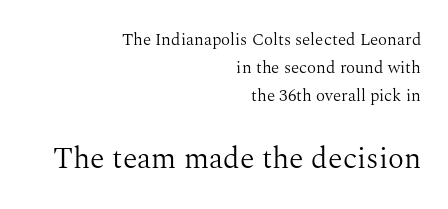
The image shows 30 px light serif type, upright; set right-aligned, normal line spacing (1.66x), normal letter spacing, not underlined; the second (bottom) block is 1.76x larger; medium stroke contrast and a medium x-height.
